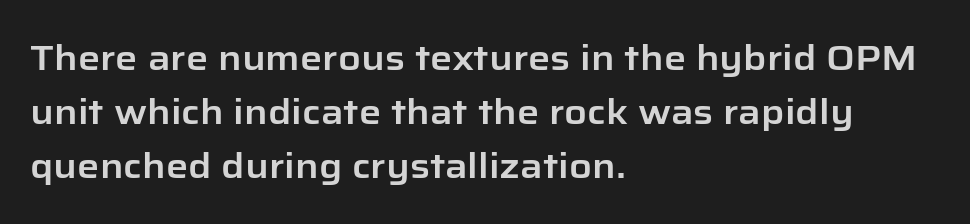
{"serif": "no", "italic": "no", "width": "normal", "stroke_contrast": "low", "x_height": "medium", "monospaced": "no", "underline": "no", "align": "left", "line_spacing": "normal", "line_spacing_ratio": 1.54, "letter_spacing": "normal", "letter_spacing_em": 0.0, "glyph_px": 35}
